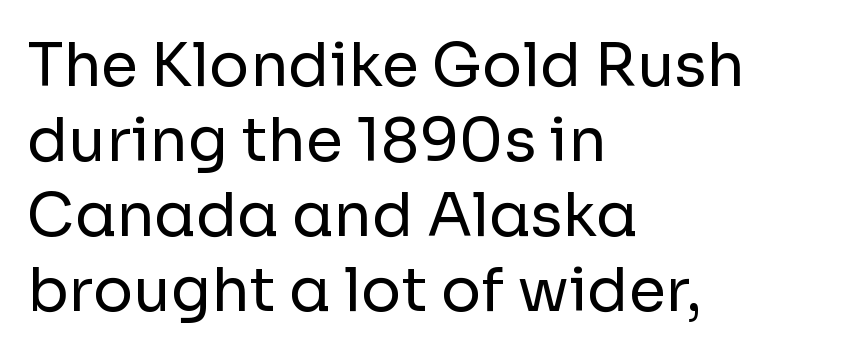
These lines were composed using upright roman letters. This sample is left-justified, so line endings fall wherever the words run out. Underlining? Definitely not there. Whoever set this chose a conventional vertical rhythm.
